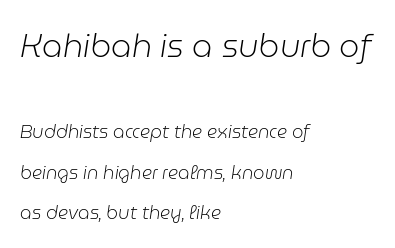
Q: Is the text bold? A: No.
Q: Is the text italic (slanted)? A: Yes, it leans right by about 9 degrees.
Q: Is the text underlined? A: No.
Q: How is the paragraph aligned? A: Left-aligned.
Q: Is the spacing between letters normal or unusually wide? A: Normal.
Q: Is the spacing between lines tight, normal or loose? A: Loose.
Q: Which block of text is set in a larger size, the first (top) or the second (bottom)? A: The first (top) one.
Q: Width (condensed, normal, or wide)? A: Normal.
Q: Stroke contrast? A: Low.
Q: x-height? A: Medium.
Q: Monospaced? A: No.
